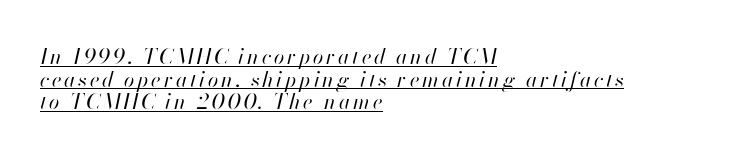
Baseline-to-baseline distance is barely more than the letter height. Left-aligned paragraph, ragged on the right. This sample carries an underscore along the baseline area. Stroke mass is kept to a normal reading level or below.
